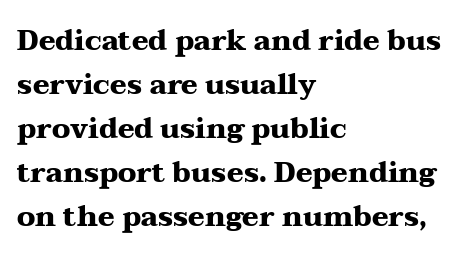
Q: Is the text bold? A: Yes.
Q: Is the text italic (slanted)? A: No, it is upright.
Q: Is the typeface a serif or a sans-serif typeface? A: Serif.
Q: Is the text underlined? A: No.
Q: How is the paragraph aligned? A: Left-aligned.
Q: Is the spacing between letters normal or unusually wide? A: Normal.
Q: Is the spacing between lines tight, normal or loose? A: Normal.
Q: Width (condensed, normal, or wide)? A: Wide.
Q: Stroke contrast? A: Medium.
Q: x-height? A: Medium.
Q: Monospaced? A: No.
